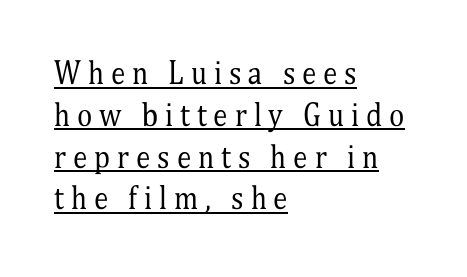
These lines have a slow, spaced-out rhythm from letter to letter. Baseline-to-baseline distance is the conventional proportion of letter height. The passage shown is not bold in any degree. Caption: lettering with a line underneath.
